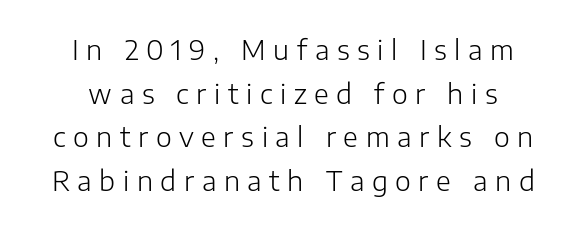
Q: Is the text bold? A: No.
Q: Is the text italic (slanted)? A: No, it is upright.
Q: Is the text underlined? A: No.
Q: How is the paragraph aligned? A: Centered.
Q: Is the spacing between letters normal or unusually wide? A: Unusually wide.
Q: Is the spacing between lines tight, normal or loose? A: Normal.
